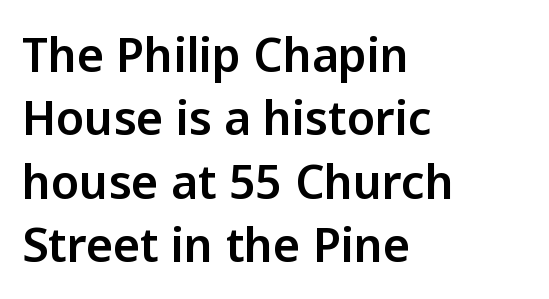
Q: Is the text italic (slanted)? A: No, it is upright.
Q: Is the typeface a serif or a sans-serif typeface? A: Sans-serif.
Q: Is the text underlined? A: No.
Q: How is the paragraph aligned? A: Left-aligned.
Q: Is the spacing between letters normal or unusually wide? A: Normal.
Q: Is the spacing between lines tight, normal or loose? A: Normal.
Q: Width (condensed, normal, or wide)? A: Normal.
Q: Stroke contrast? A: Low.
Q: x-height? A: Medium.
Q: Monospaced? A: No.
